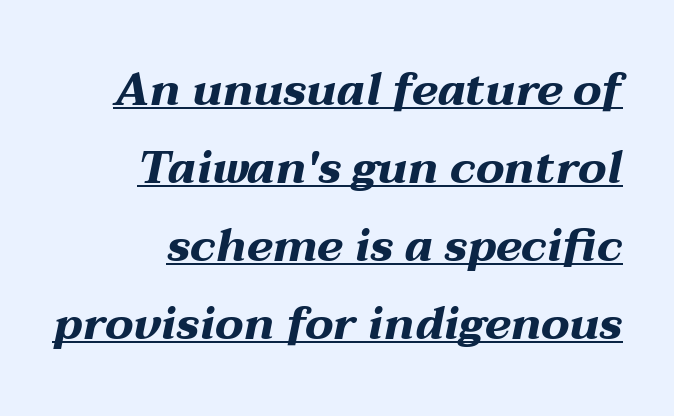
Q: Is the text bold? A: Yes.
Q: Is the text italic (slanted)? A: Yes, it leans right by about 12 degrees.
Q: Is the text underlined? A: Yes.
Q: How is the paragraph aligned? A: Right-aligned.
Q: Is the spacing between letters normal or unusually wide? A: Normal.
Q: Width (condensed, normal, or wide)? A: Wide.
Q: Stroke contrast? A: Medium.
Q: x-height? A: Medium.
Q: Monospaced? A: No.
